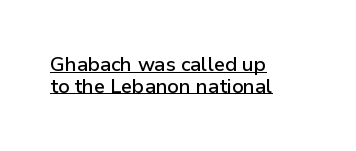
{"italic": "no", "underline": "yes", "align": "left", "line_spacing": "tight", "line_spacing_ratio": 1.08, "letter_spacing": "normal", "letter_spacing_em": 0.0, "glyph_px": 20}
